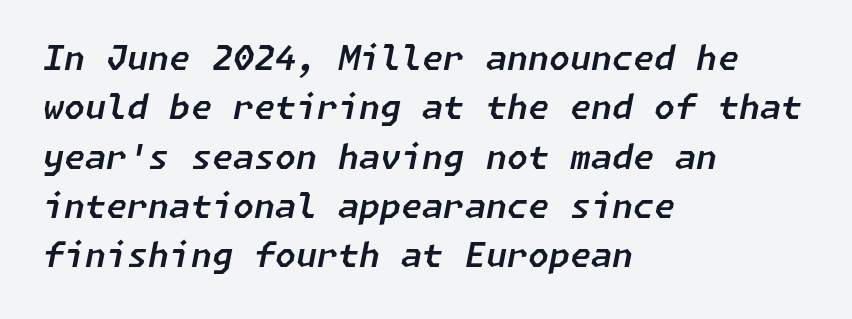
{"italic": "yes", "lean": "right", "slant_degrees": 11, "width": "normal", "stroke_contrast": "low", "x_height": "medium", "underline": "no", "align": "left", "line_spacing": "normal", "line_spacing_ratio": 1.45, "letter_spacing": "normal", "letter_spacing_em": 0.0, "glyph_px": 34}
